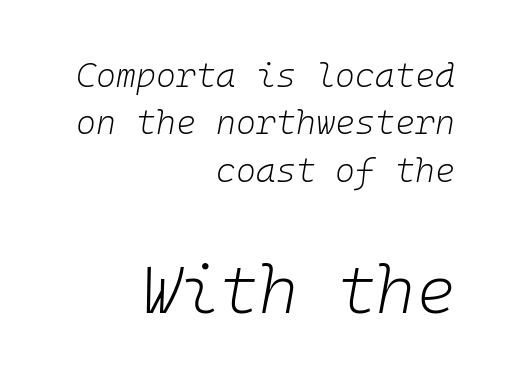
The image shows 67 px light type, italic (leaning right), monospaced; set right-aligned, normal line spacing (1.39x), normal letter spacing, not underlined; the second (bottom) block is 1.97x larger; low stroke contrast and a medium x-height.
